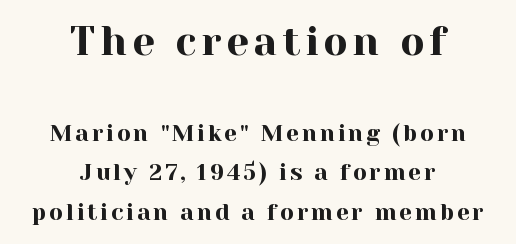
The image shows 40 px serif type, upright; set centered, line spacing 1.72x, not underlined; the first (top) block is 1.74x larger; a medium x-height.
